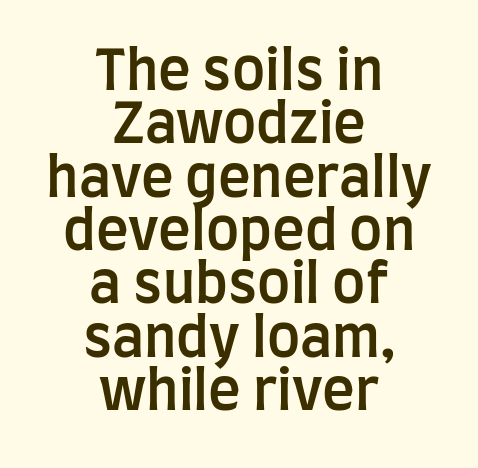
{"serif": "no", "italic": "no", "bold": "semi", "weight": "semibold", "width": "condensed", "stroke_contrast": "low", "x_height": "large", "monospaced": "no", "underline": "no", "align": "center", "line_spacing": "tight", "line_spacing_ratio": 0.97, "letter_spacing": "normal", "letter_spacing_em": 0.0, "glyph_px": 55}
